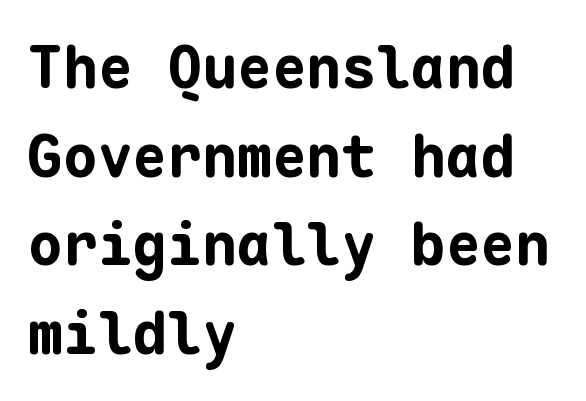
The image shows 58 px bold sans-serif type, upright, monospaced; set left-aligned, normal line spacing (1.53x), normal letter spacing, not underlined; low stroke contrast and a medium x-height.
